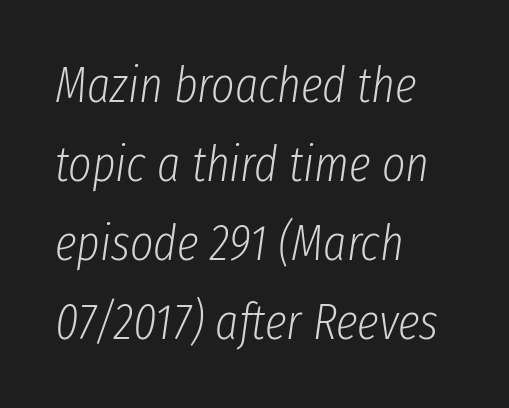
The image shows 50 px light, condensed type, italic (leaning right); set left-aligned, normal line spacing (1.58x), normal letter spacing, not underlined; low stroke contrast and a medium x-height.
